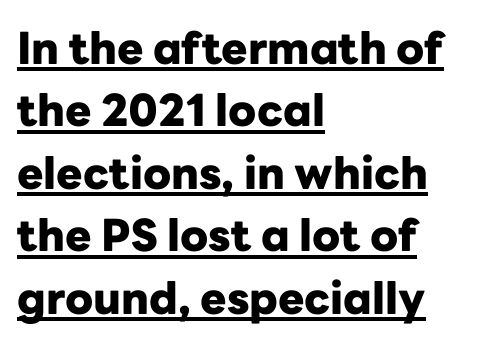
The image shows 44 px heavy sans-serif type, upright; set left-aligned, normal line spacing (1.42x), normal letter spacing, underlined; low stroke contrast and a medium x-height.
